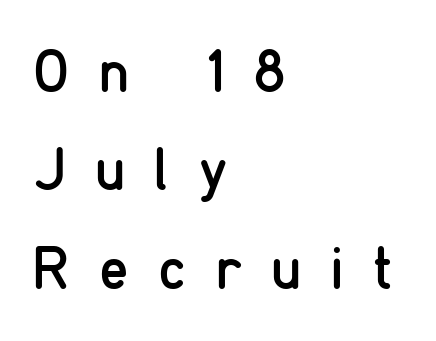
Q: Is the text bold? A: No.
Q: Is the text italic (slanted)? A: No, it is upright.
Q: Is the typeface a serif or a sans-serif typeface? A: Sans-serif.
Q: Is the text underlined? A: No.
Q: How is the paragraph aligned? A: Left-aligned.
Q: Is the spacing between letters normal or unusually wide? A: Unusually wide.
Q: Is the spacing between lines tight, normal or loose? A: Normal.
Q: Width (condensed, normal, or wide)? A: Condensed.
Q: Stroke contrast? A: Low.
Q: x-height? A: Medium.
Q: Monospaced? A: No.
